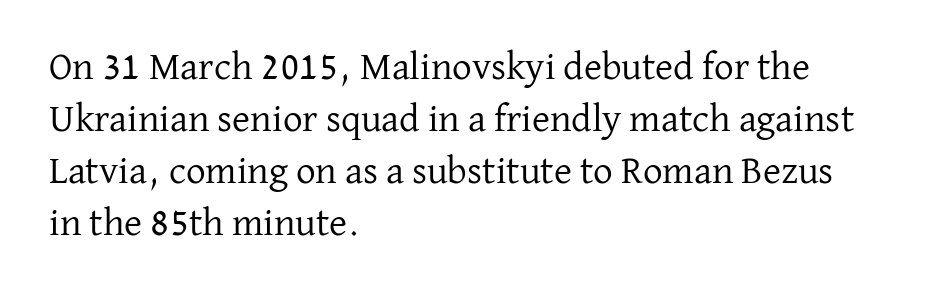
{"serif": "yes", "italic": "no", "bold": "no", "weight": "regular", "width": "normal", "stroke_contrast": "low", "x_height": "medium", "monospaced": "no", "underline": "no", "align": "left", "line_spacing": "normal", "line_spacing_ratio": 1.33, "letter_spacing": "normal", "letter_spacing_em": 0.0, "glyph_px": 39}
